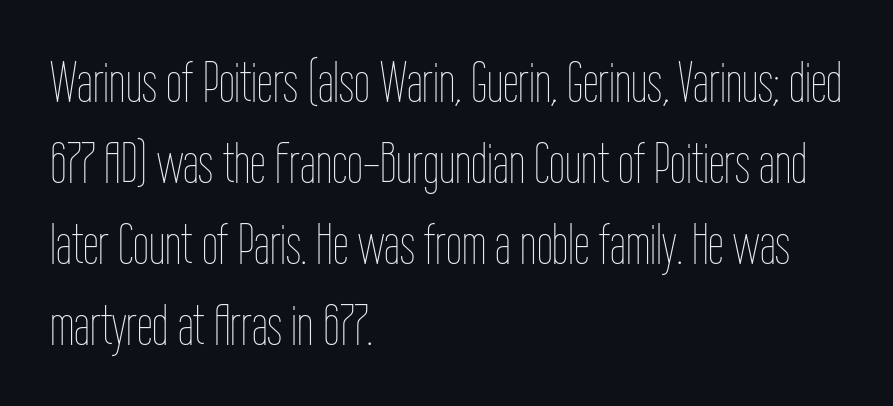
{"italic": "no", "bold": "no", "weight": "thin", "width": "condensed", "stroke_contrast": "low", "x_height": "medium", "monospaced": "no", "underline": "no", "align": "left", "line_spacing": "normal", "line_spacing_ratio": 1.42, "letter_spacing": "normal", "letter_spacing_em": 0.0, "glyph_px": 57}
